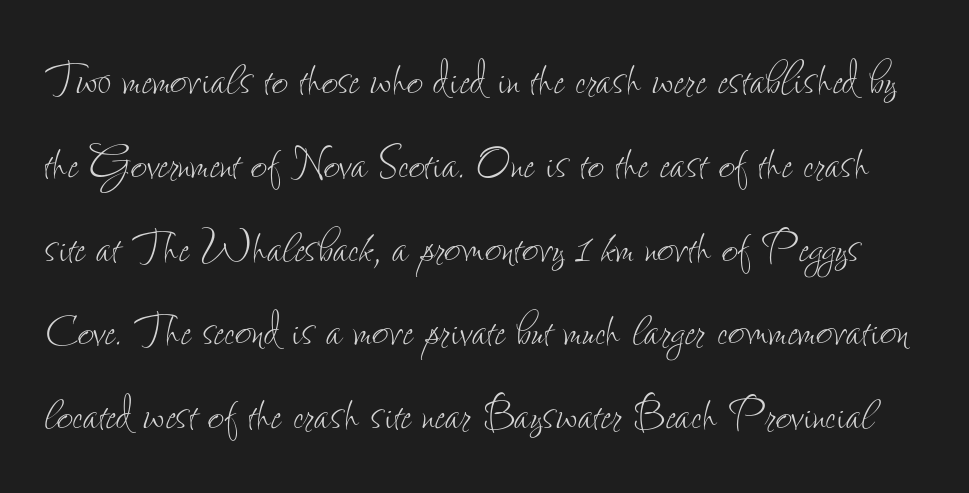
In terms of leading, this rendering sits right in the middle. Clear beneath every line of the passage. The type is set solid horizontally, with unmodified tracking.
